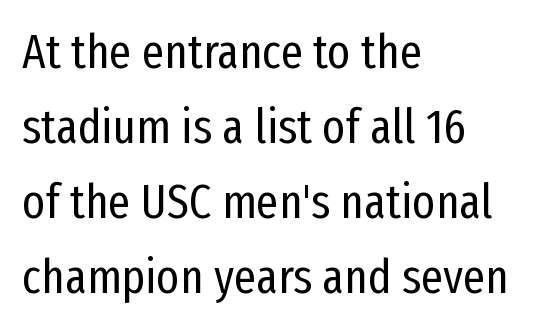
{"serif": "no", "italic": "no", "bold": "no", "weight": "regular", "width": "condensed", "stroke_contrast": "low", "x_height": "medium", "monospaced": "no", "underline": "no", "align": "left", "line_spacing": "normal", "line_spacing_ratio": 1.53, "letter_spacing": "normal", "letter_spacing_em": 0.0, "glyph_px": 49}
